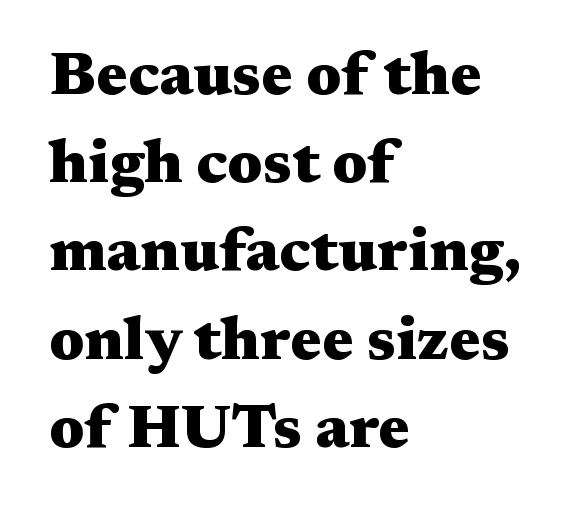
The face used here is proportionally spaced, like ordinary book or web type. The characters look thick and weighty, a clear bold. Observe the serifs anchoring each vertical stroke in this sample. The string is rendered with underlining switched off.
